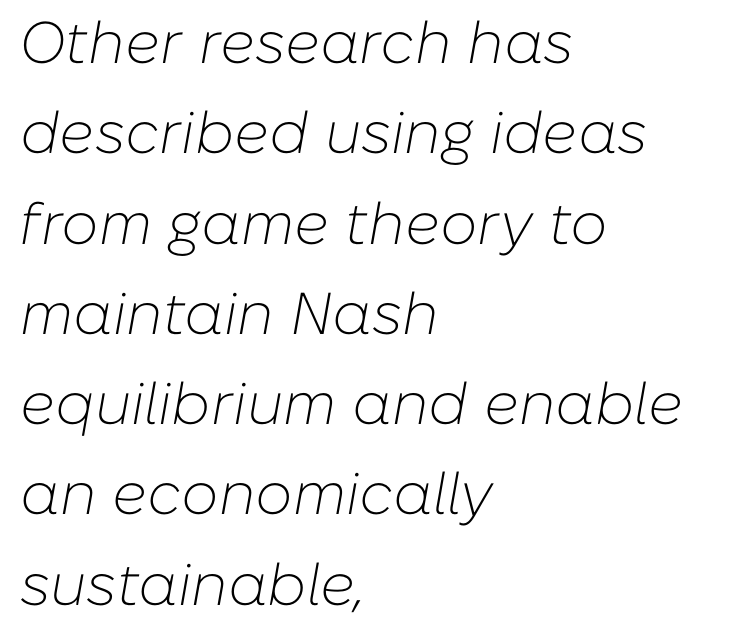
Q: Is the text bold? A: No.
Q: Is the text italic (slanted)? A: Yes, it leans right by about 10 degrees.
Q: Is the text underlined? A: No.
Q: How is the paragraph aligned? A: Left-aligned.
Q: Is the spacing between letters normal or unusually wide? A: Normal.
Q: Is the spacing between lines tight, normal or loose? A: Normal.
Q: Width (condensed, normal, or wide)? A: Normal.
Q: Stroke contrast? A: Low.
Q: x-height? A: Medium.
Q: Monospaced? A: No.
